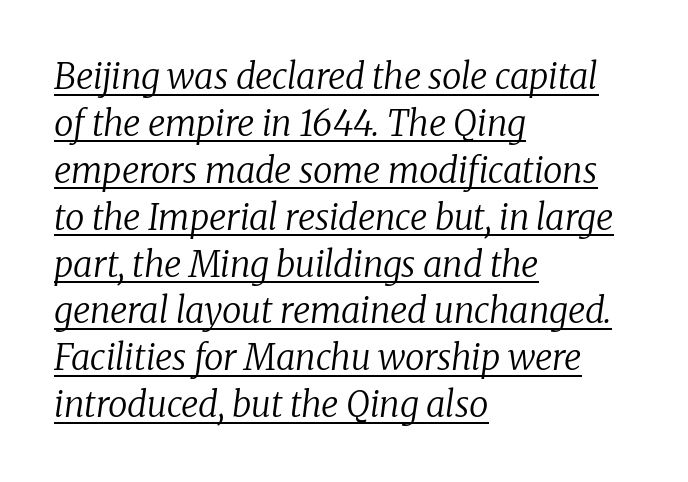
{"serif": "yes", "italic": "yes", "lean": "right", "slant_degrees": 8, "bold": "no", "weight": "regular", "width": "normal", "stroke_contrast": "low", "x_height": "medium", "monospaced": "no", "underline": "yes", "align": "left", "line_spacing": "normal", "line_spacing_ratio": 1.34, "letter_spacing": "normal", "letter_spacing_em": 0.0, "glyph_px": 35}
